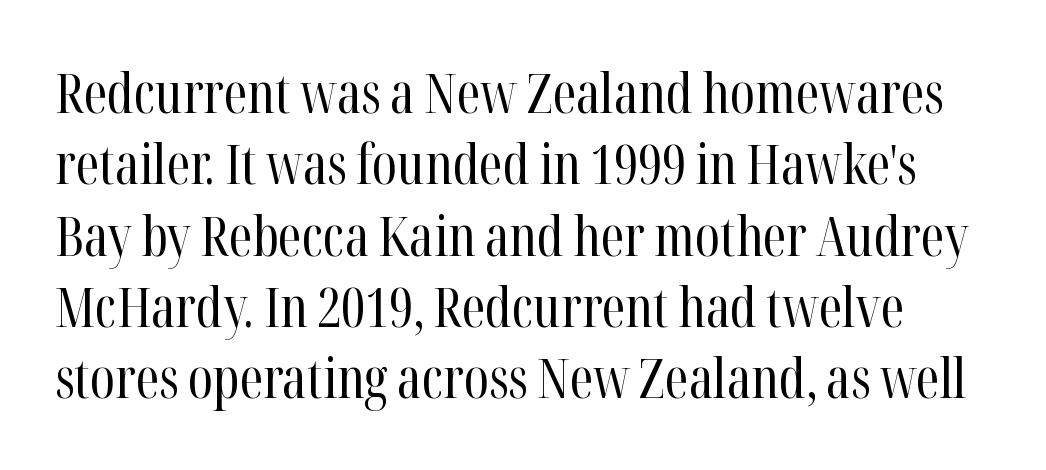
Q: Is the text bold? A: No.
Q: Is the text italic (slanted)? A: No, it is upright.
Q: Is the typeface a serif or a sans-serif typeface? A: Serif.
Q: Is the text underlined? A: No.
Q: Is the spacing between letters normal or unusually wide? A: Normal.
Q: Is the spacing between lines tight, normal or loose? A: Normal.
Q: Width (condensed, normal, or wide)? A: Condensed.
Q: Stroke contrast? A: High.
Q: x-height? A: Medium.
Q: Monospaced? A: No.
